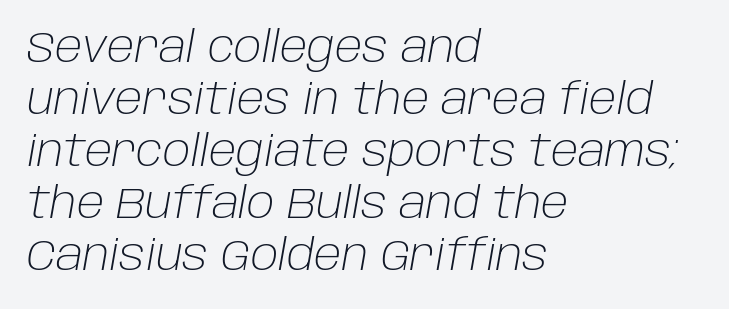
Q: Is the text bold? A: No.
Q: Is the text italic (slanted)? A: Yes, it leans right by about 10 degrees.
Q: Is the text underlined? A: No.
Q: How is the paragraph aligned? A: Left-aligned.
Q: Is the spacing between letters normal or unusually wide? A: Normal.
Q: Width (condensed, normal, or wide)? A: Normal.
Q: Stroke contrast? A: Low.
Q: x-height? A: Large.
Q: Monospaced? A: No.
